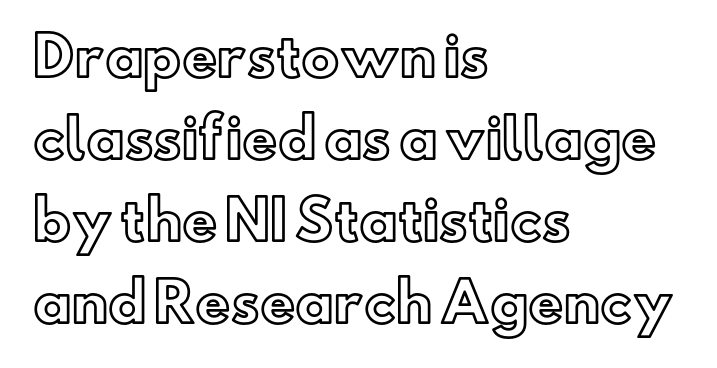
The image shows 54 px text type, upright; set left-aligned, normal line spacing (1.52x), normal letter spacing, not underlined; a small x-height.
